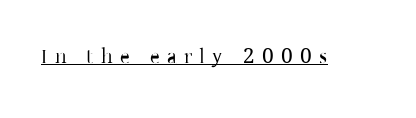
{"italic": "no", "bold": "no", "underline": "yes", "letter_spacing": "wide", "letter_spacing_em": 0.35, "glyph_px": 21}
